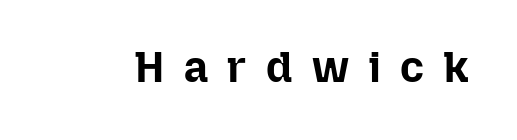
Q: Is the text bold? A: Yes.
Q: Is the text italic (slanted)? A: No, it is upright.
Q: Is the text underlined? A: No.
Q: Is the spacing between letters normal or unusually wide? A: Unusually wide.
Q: Width (condensed, normal, or wide)? A: Normal.
Q: Stroke contrast? A: Low.
Q: x-height? A: Medium.
Q: Monospaced? A: No.
